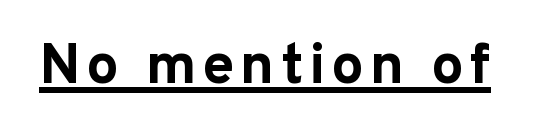
The image shows 58 px bold sans-serif type, upright; set underlined; low stroke contrast and a medium x-height.
